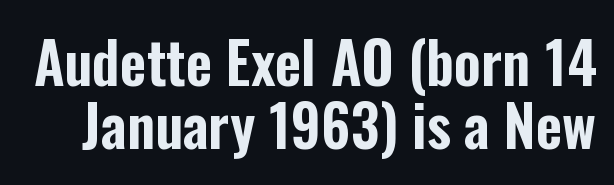
Underlining? Definitely not there. A typesetter would call this proportional, since set widths differ per character. Each new line begins almost immediately beneath the previous one. The face used here is rendered with its standard letterfit. These lines are composed in type without serifs. When letters stand straight like this, we call the style roman or upright.
